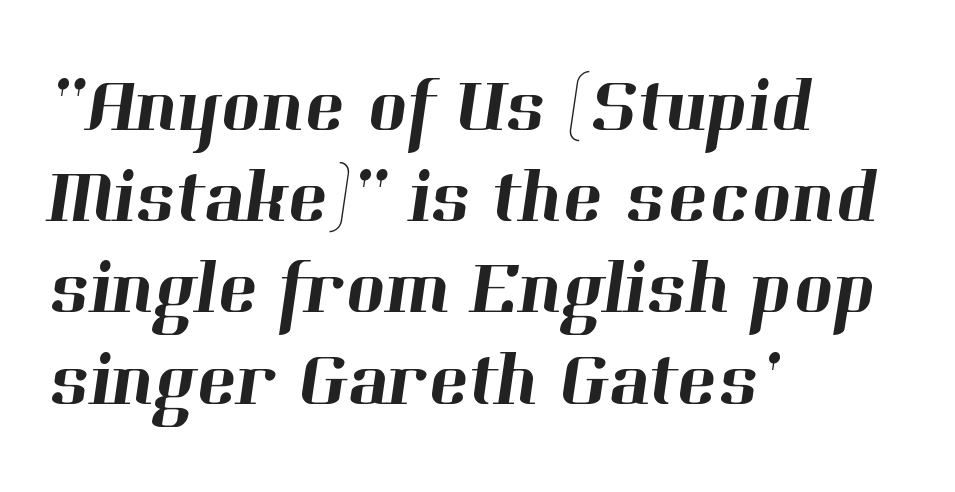
The image shows 76 px serif type; set left-aligned, line spacing 1.2x, normal letter spacing, not underlined; high stroke contrast and a medium x-height.
